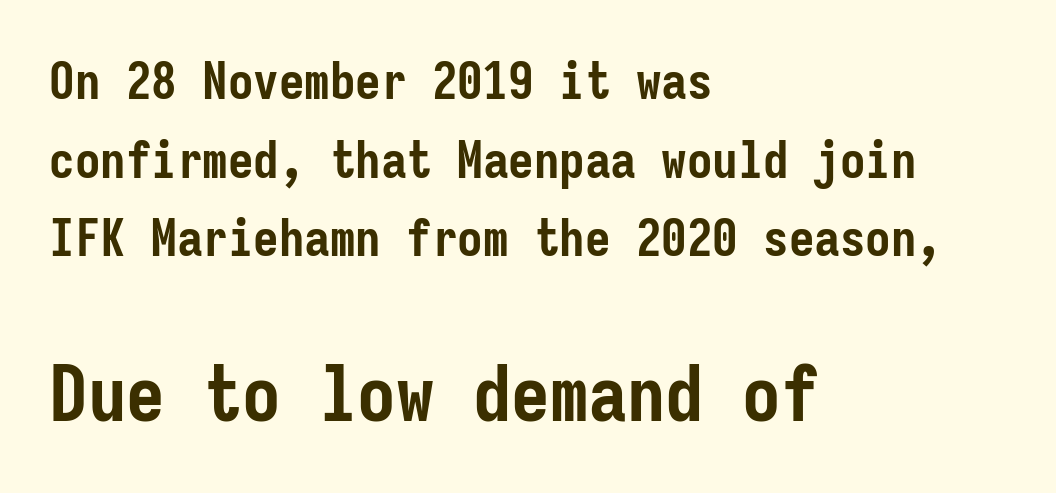
Q: Is the text bold? A: Yes.
Q: Is the text italic (slanted)? A: No, it is upright.
Q: Is the typeface a serif or a sans-serif typeface? A: Sans-serif.
Q: Is the text underlined? A: No.
Q: How is the paragraph aligned? A: Left-aligned.
Q: Is the spacing between letters normal or unusually wide? A: Normal.
Q: Is the spacing between lines tight, normal or loose? A: Normal.
Q: Which block of text is set in a larger size, the first (top) or the second (bottom)? A: The second (bottom) one.
Q: Width (condensed, normal, or wide)? A: Condensed.
Q: Stroke contrast? A: Low.
Q: x-height? A: Medium.
Q: Monospaced? A: Yes.
